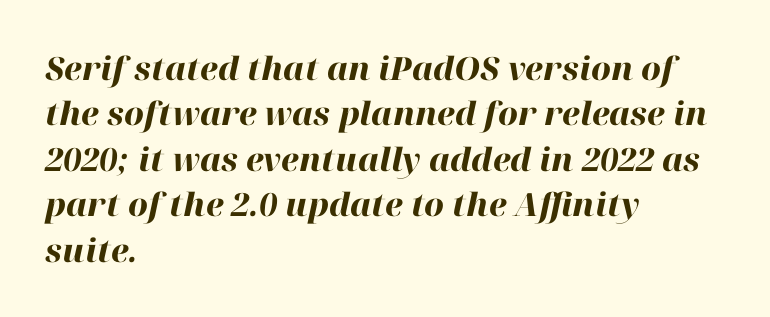
The image shows 32 px heavy type, italic (leaning right); set left-aligned, normal line spacing (1.42x), normal letter spacing, not underlined; high stroke contrast and a medium x-height.
